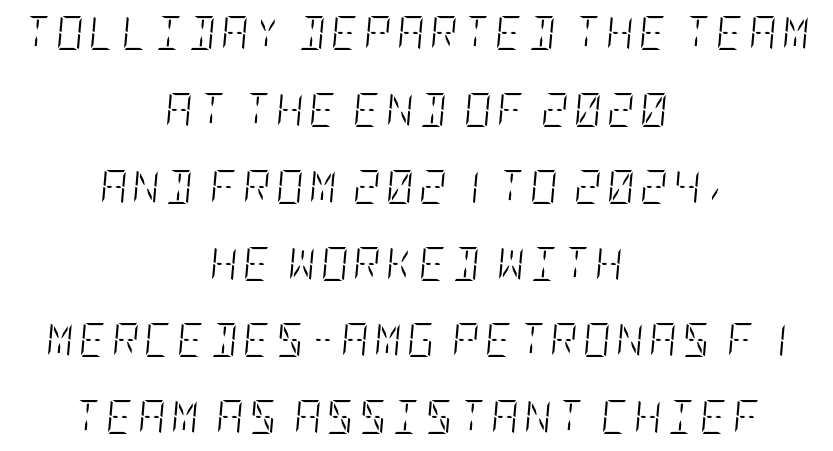
The strip under each line holds only bare page. This reads as an unemphasized weight, regular at the heaviest. Does the leading feel generous? Absolutely, it's lavish. The whole block is typeset with a tilt. One-word summary of the alignment: center.
